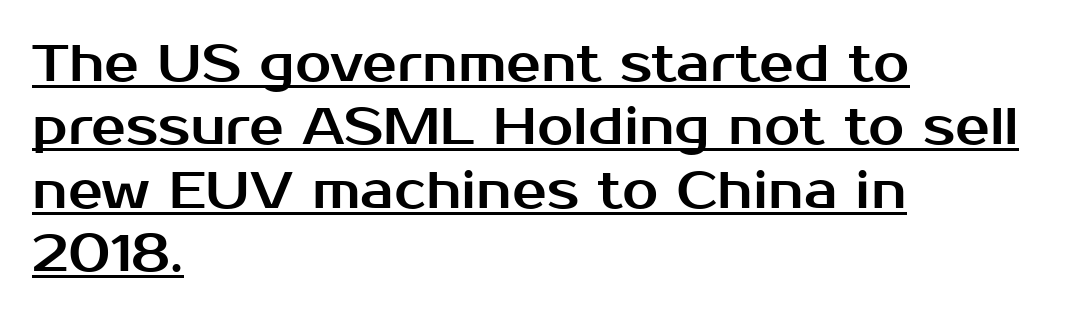
{"serif": "no", "italic": "no", "width": "normal", "stroke_contrast": "medium", "x_height": "medium", "monospaced": "no", "underline": "yes", "align": "left", "line_spacing_ratio": 1.22, "letter_spacing": "normal", "letter_spacing_em": 0.0, "glyph_px": 52}
